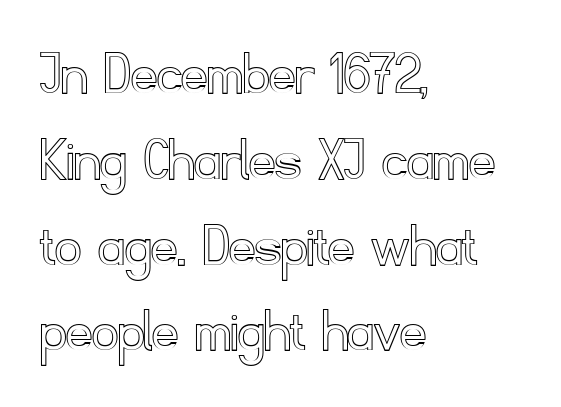
{"italic": "no", "width": "normal", "x_height": "small", "monospaced": "no", "underline": "no", "align": "left", "line_spacing": "normal", "line_spacing_ratio": 1.34, "letter_spacing": "normal", "letter_spacing_em": 0.0, "glyph_px": 64}
